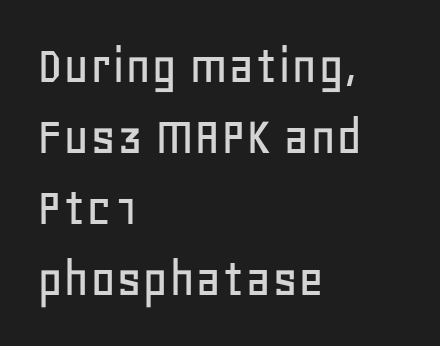
Layout note: lines flush left. These lines are rendered in a variable-pitch font. The line-height multiplier appears to be the usual default. In terms of letterspacing, this is plain default setting. Nope, no serifs anywhere on these letters.
